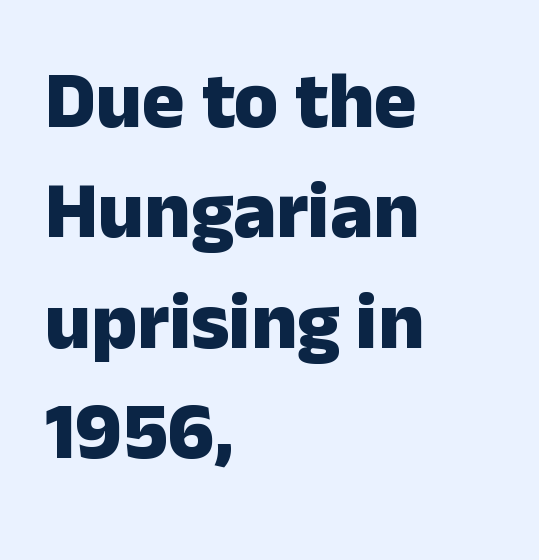
You can tell from the bare stems that sans-serif type was used. Bold? Absolutely — the strokes are thick and heavy. Check under the words: just untouched page. Students, note that the glyphs here touch the page at normal intervals.
